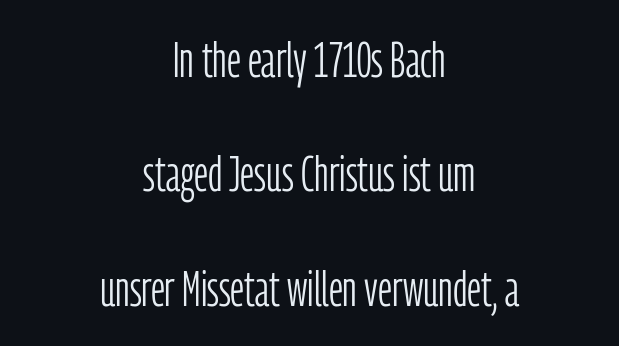
{"serif": "no", "italic": "no", "bold": "no", "weight": "light", "width": "condensed", "stroke_contrast": "low", "x_height": "medium", "monospaced": "no", "underline": "no", "align": "center", "line_spacing": "loose", "line_spacing_ratio": 2.29, "letter_spacing": "normal", "letter_spacing_em": 0.0, "glyph_px": 50}
